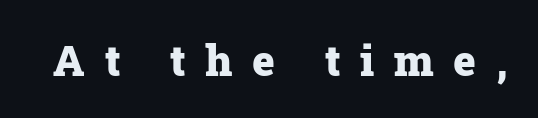
The image shows 43 px heavy serif type, upright; set unusually wide letter spacing (+0.46 em), not underlined; low stroke contrast and a medium x-height.
